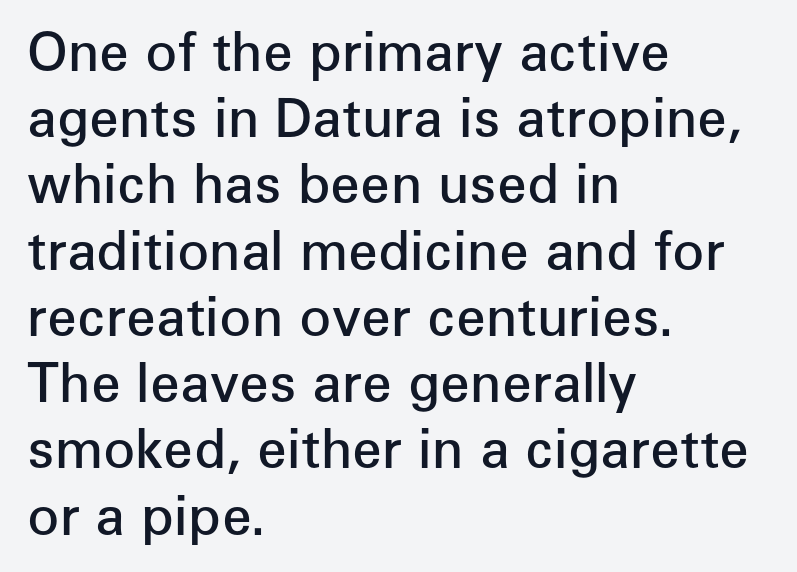
Examine the stroke ends and you'll find no serifs. The paragraph has a hard left edge and a soft right edge. Each row of text sits above clean, open space. The passage shown is typed in a proportional face where columns would drift.
